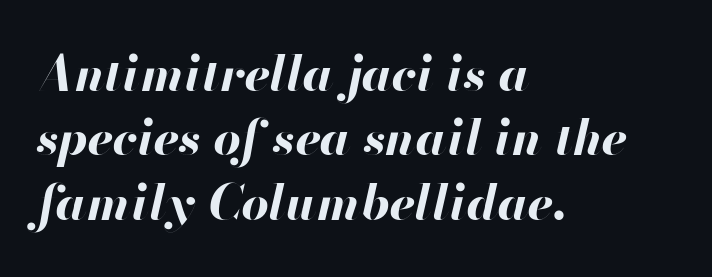
Q: Is the text bold? A: Yes.
Q: Is the text italic (slanted)? A: Yes, it leans right by about 13 degrees.
Q: Is the text underlined? A: No.
Q: How is the paragraph aligned? A: Left-aligned.
Q: Is the spacing between letters normal or unusually wide? A: Normal.
Q: Is the spacing between lines tight, normal or loose? A: Normal.
Q: Width (condensed, normal, or wide)? A: Normal.
Q: Stroke contrast? A: High.
Q: x-height? A: Small.
Q: Monospaced? A: No.
